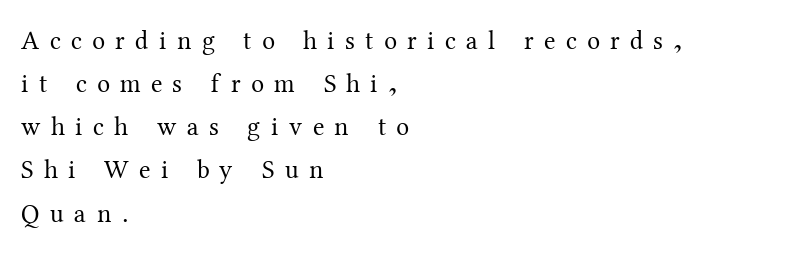
The image shows 26 px text type, upright; set left-aligned, normal line spacing (1.66x), unusually wide letter spacing (+0.4 em), not underlined.
